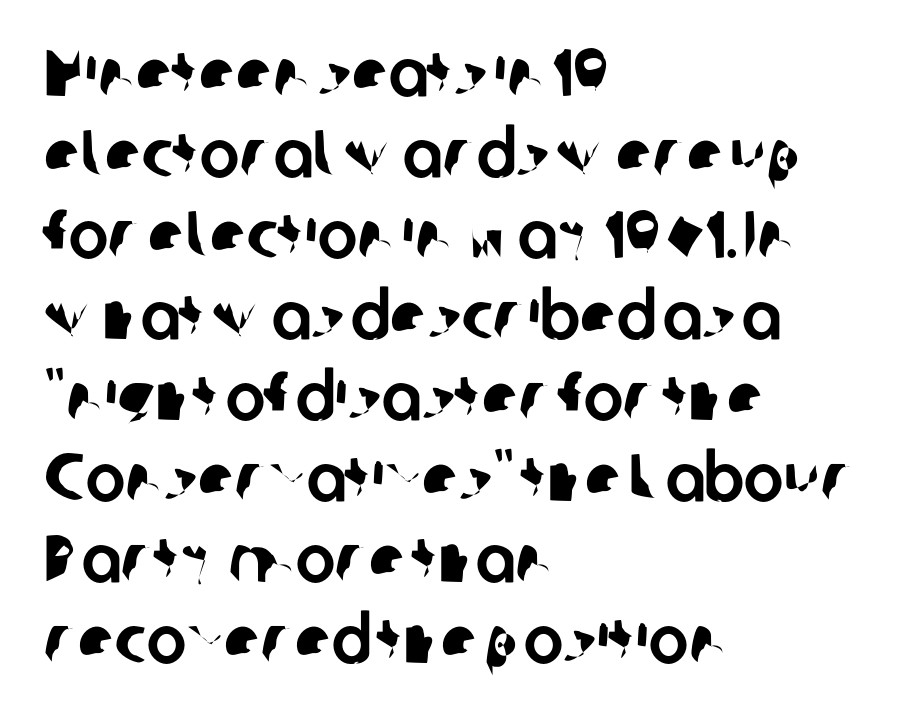
This rendering features lettering with no underline. A typesetter would call this proportional, since set widths differ per character. In CSS terms this would be text-align: left. Characters follow at the spacing the type designer built in. The typeface chosen for these lines omits serifs.
